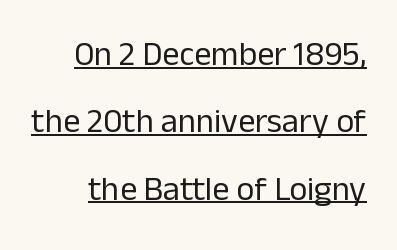
The image shows 34 px regular-weight sans-serif type, upright; set loose line spacing (1.98x), normal letter spacing, underlined; low stroke contrast and a medium x-height.
